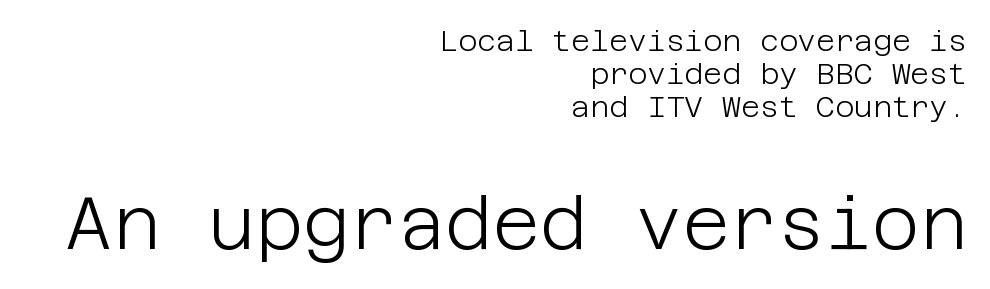
The image shows 73 px light sans-serif type, upright; set right-aligned, tight line spacing (1.13x), normal letter spacing, not underlined; the second (bottom) block is 2.52x larger; low stroke contrast and a large x-height.
